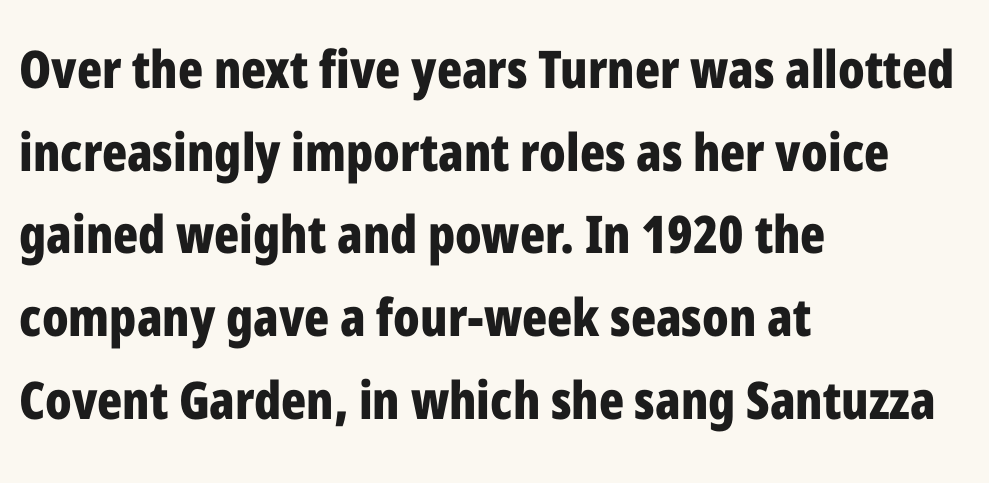
If you measured baseline to baseline, you'd find a middling distance. What kind of face is this? One without serifs — a sans. Letter spacing: default. The baseline area is clear.
